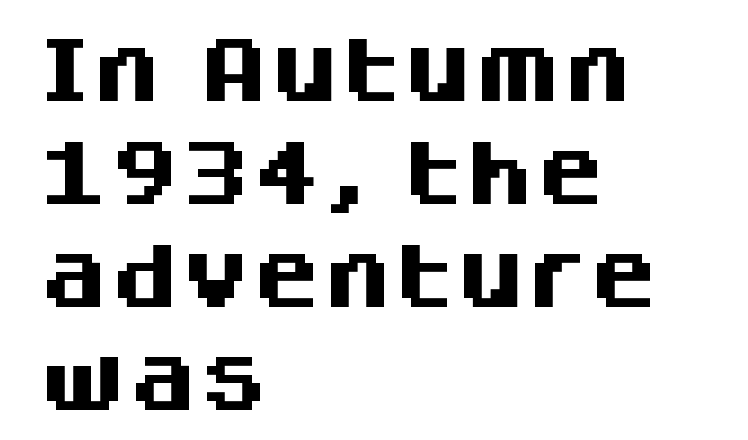
The image shows 71 px heavy sans-serif type, upright; set left-aligned, normal line spacing (1.45x), normal letter spacing, not underlined; medium stroke contrast and a large x-height.
